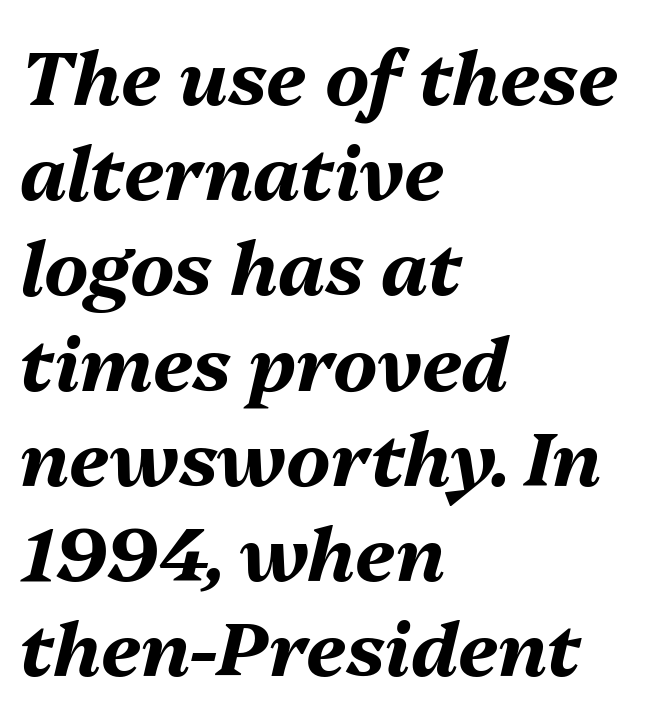
The image shows 75 px bold type, italic (leaning right); set left-aligned, normal line spacing (1.27x), normal letter spacing, not underlined; medium stroke contrast and a medium x-height.
